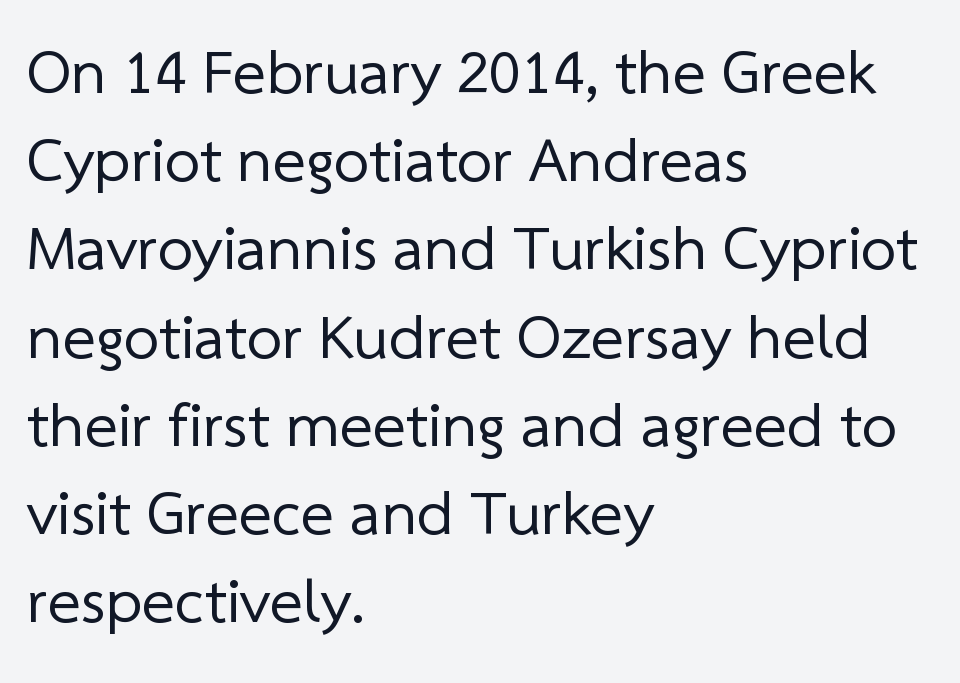
Weight: regular or lighter. The type is set solid horizontally, with unmodified tracking. Is the block centered? No — it sits flush against the left margin. A bare baseline throughout the passage.
